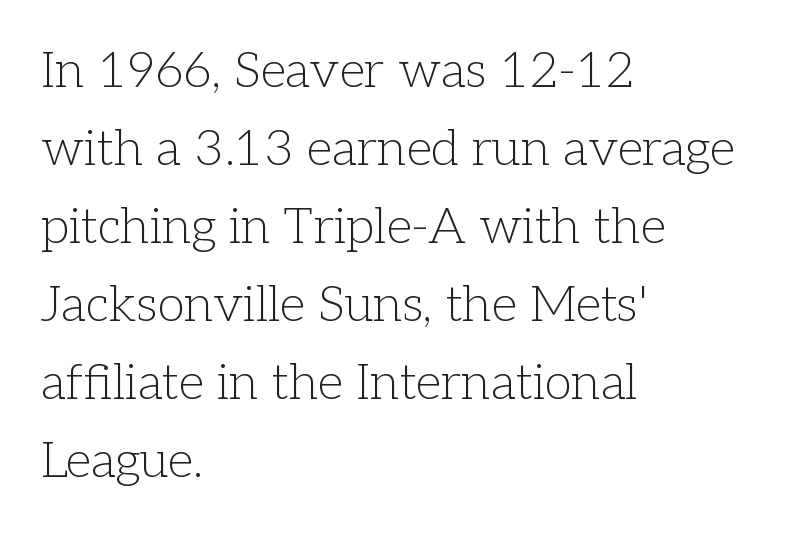
Ordinary non-slanted type is in use. Looks like regular typesetting: each glyph gets only the width it needs. Is the letter spacing exaggerated? No — it looks like the ordinary default. Only glyphs here, with clear space below each row.
